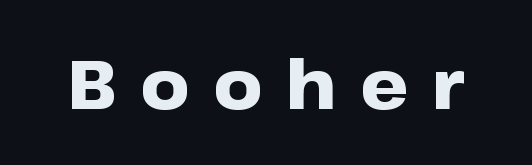
Q: Is the text bold? A: Yes.
Q: Is the text italic (slanted)? A: No, it is upright.
Q: Is the typeface a serif or a sans-serif typeface? A: Sans-serif.
Q: Is the text underlined? A: No.
Q: Is the spacing between letters normal or unusually wide? A: Unusually wide.
Q: Width (condensed, normal, or wide)? A: Wide.
Q: Stroke contrast? A: Low.
Q: x-height? A: Medium.
Q: Monospaced? A: No.
